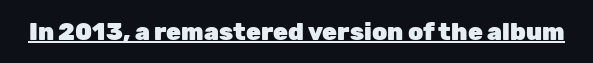
Students, observe the line beneath the letters — that is underlining. Upright lettering throughout. Summary of weight: heavy, a full bold. Here the glyphs are tracked normally, forming tight word shapes.
